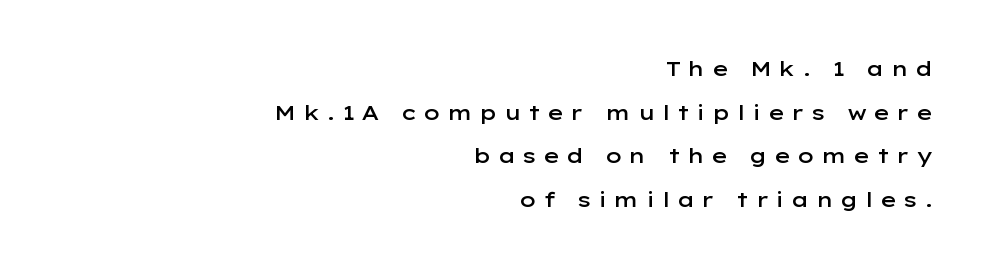
{"italic": "no", "bold": "semi", "underline": "no", "align": "right", "line_spacing": "loose", "line_spacing_ratio": 2.08, "letter_spacing": "wide", "letter_spacing_em": 0.29, "glyph_px": 21}
